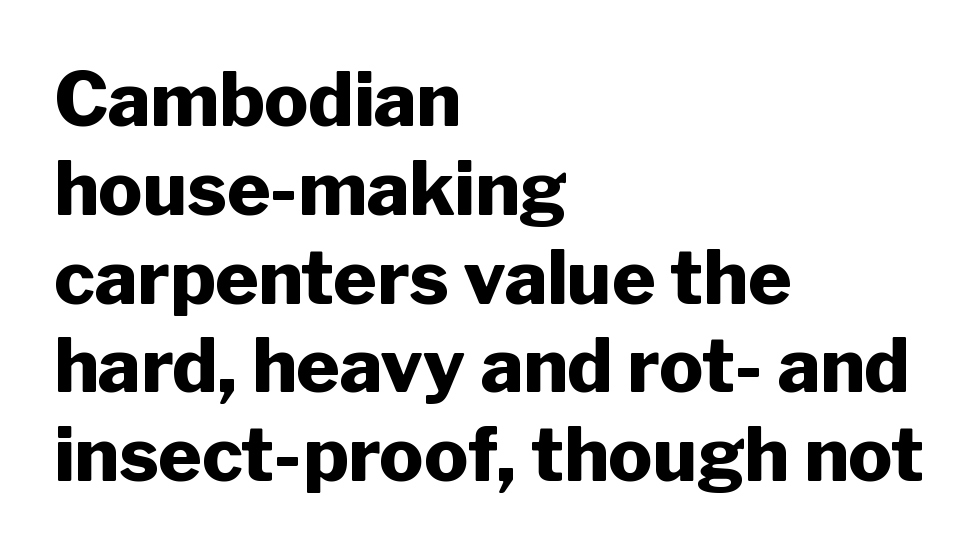
The font family rendered here belongs to the sans-serif group. These lines are rendered in a variable-pitch font. Glance below the letters and you will spot only blank space. Line starts are locked; line ends wander. The lettering holds an erect, upright posture throughout.
